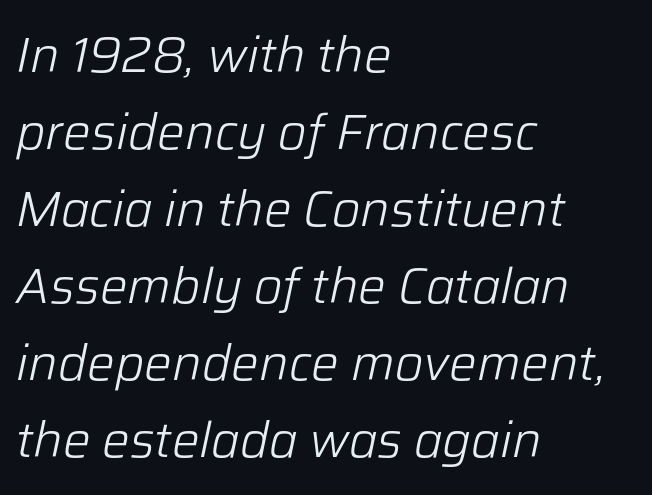
The image shows 49 px light type, italic (leaning right); set left-aligned, normal line spacing (1.57x), normal letter spacing, not underlined; low stroke contrast and a medium x-height.
